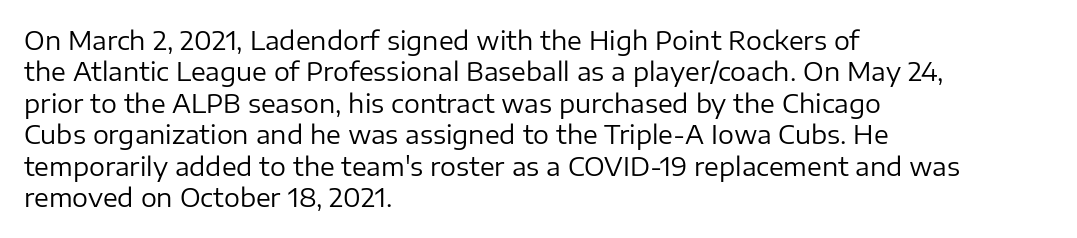
Q: Is the text bold? A: No.
Q: Is the text italic (slanted)? A: No, it is upright.
Q: Is the text underlined? A: No.
Q: How is the paragraph aligned? A: Left-aligned.
Q: Is the spacing between letters normal or unusually wide? A: Normal.
Q: Is the spacing between lines tight, normal or loose? A: Normal.
